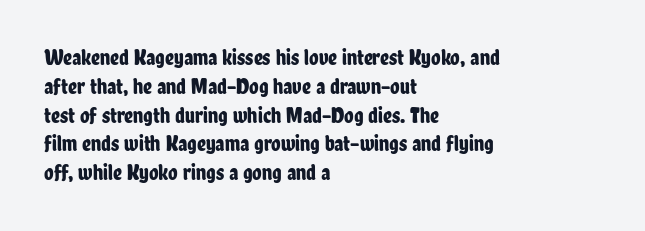
The image shows 22 px text type, upright; set left-aligned, normal line spacing (1.31x), normal letter spacing, not underlined.
